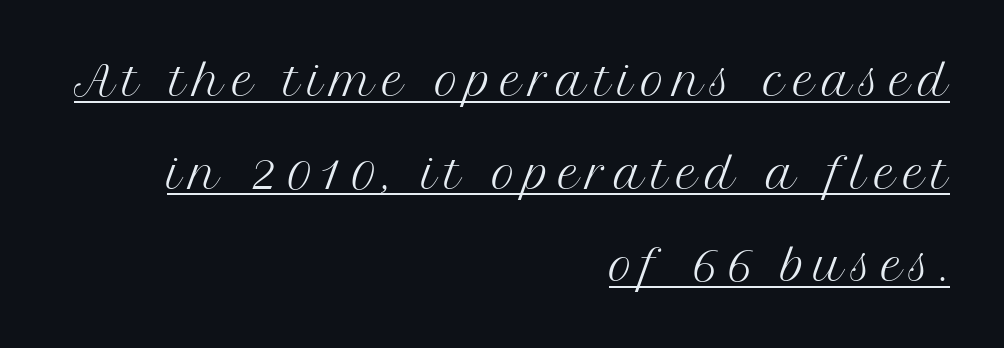
Looks like regular typesetting: each glyph gets only the width it needs. Bold? No — there's no thickening of the strokes. The letters are spread apart with noticeably loose tracking.
